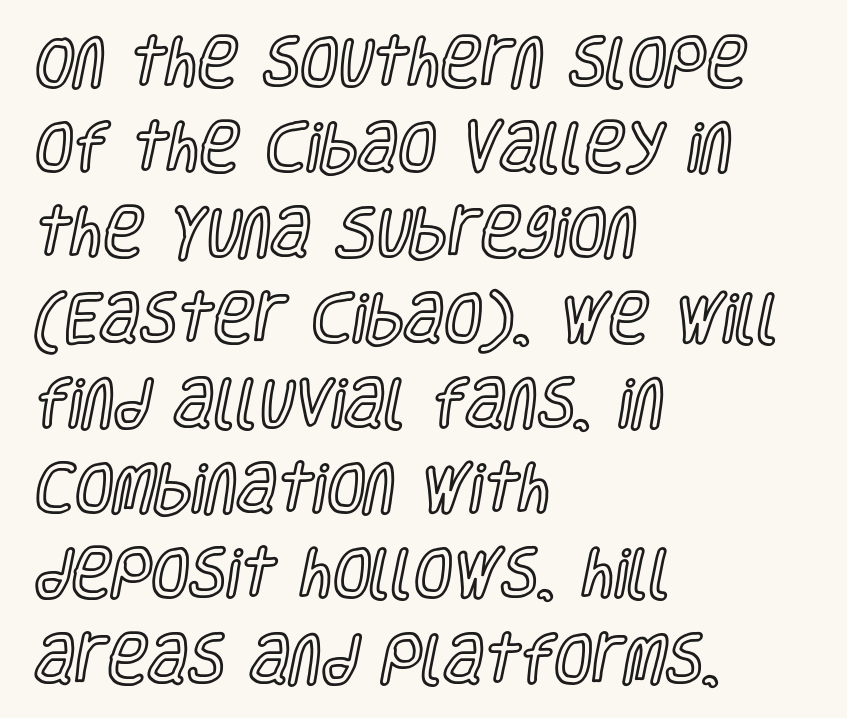
This sample is left-justified, so line endings fall wherever the words run out. Tracking value appears to be zero — textbook default spacing. Any mark beneath the type? The region is blank. Does the leading feel generous? No, just average. The passage shown is typed in a proportional face where columns would drift.
